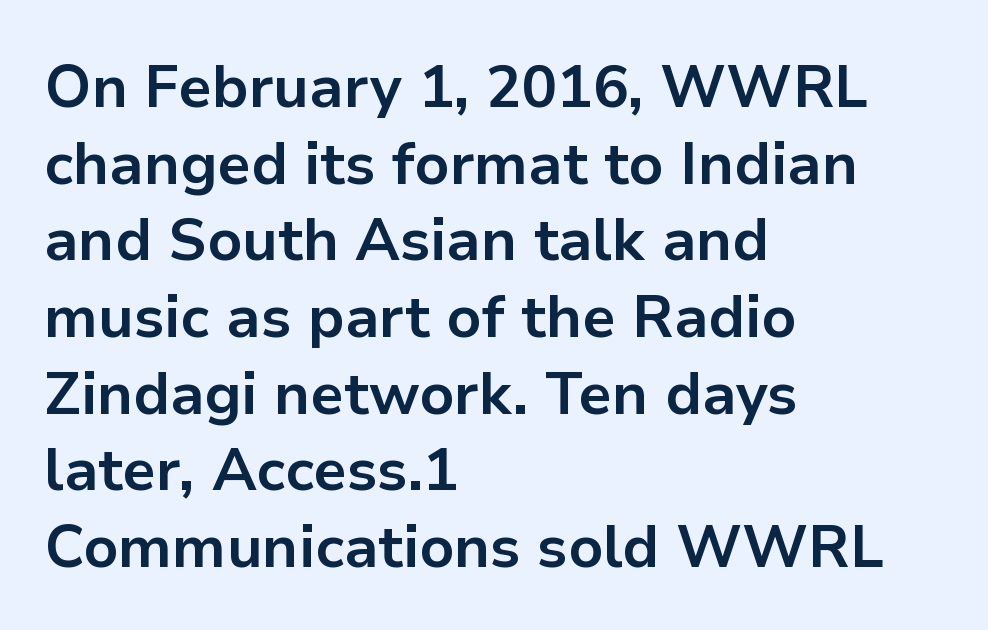
Q: Is the text bold? A: Yes.
Q: Is the text italic (slanted)? A: No, it is upright.
Q: Is the typeface a serif or a sans-serif typeface? A: Sans-serif.
Q: Is the text underlined? A: No.
Q: How is the paragraph aligned? A: Left-aligned.
Q: Is the spacing between letters normal or unusually wide? A: Normal.
Q: Is the spacing between lines tight, normal or loose? A: Normal.
Q: Width (condensed, normal, or wide)? A: Normal.
Q: Stroke contrast? A: Low.
Q: x-height? A: Medium.
Q: Monospaced? A: No.
